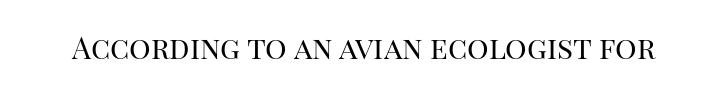
{"serif": "yes", "italic": "no", "bold": "no", "weight": "regular", "width": "normal", "stroke_contrast": "high", "x_height": "large", "monospaced": "no", "underline": "no", "letter_spacing": "normal", "letter_spacing_em": 0.0, "glyph_px": 30}
